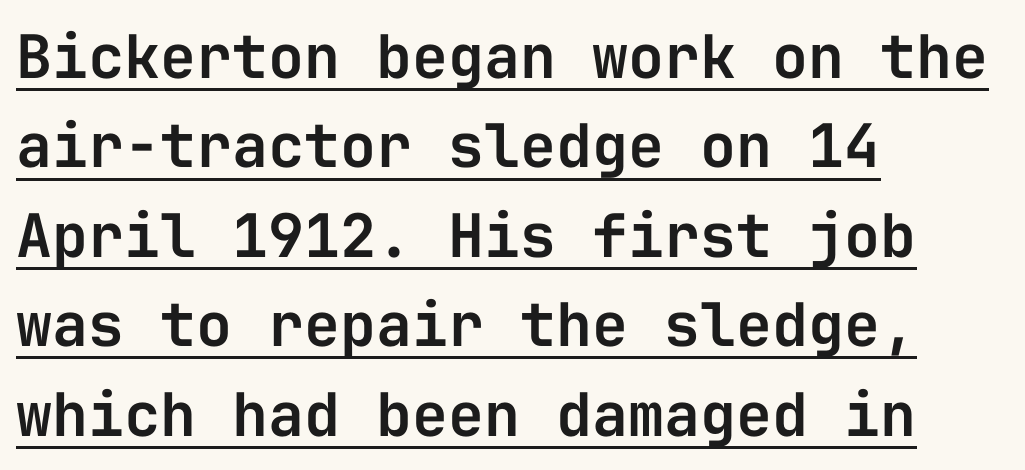
Q: Is the text italic (slanted)? A: No, it is upright.
Q: Is the typeface a serif or a sans-serif typeface? A: Sans-serif.
Q: Is the text underlined? A: Yes.
Q: How is the paragraph aligned? A: Left-aligned.
Q: Is the spacing between letters normal or unusually wide? A: Normal.
Q: Is the spacing between lines tight, normal or loose? A: Normal.
Q: Width (condensed, normal, or wide)? A: Normal.
Q: Stroke contrast? A: Low.
Q: x-height? A: Medium.
Q: Monospaced? A: Yes.
